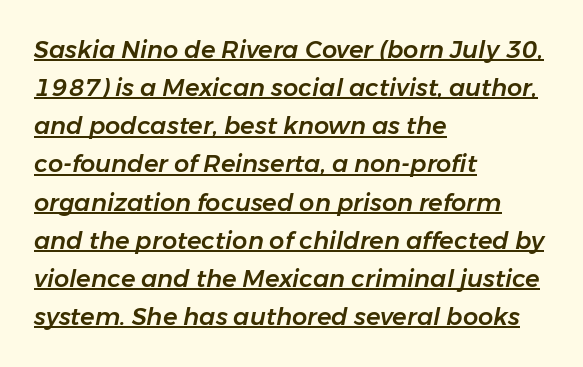
Q: Is the text italic (slanted)? A: Yes, it leans right by about 11 degrees.
Q: Is the text underlined? A: Yes.
Q: How is the paragraph aligned? A: Left-aligned.
Q: Is the spacing between letters normal or unusually wide? A: Normal.
Q: Is the spacing between lines tight, normal or loose? A: Normal.
